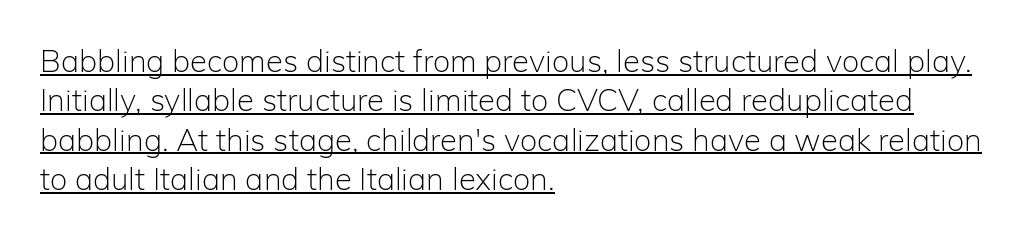
Heft: none added — not bold. This is the regular roman posture of the typeface. Notice how a bar underscores the lettering throughout. Rows of type keep a routine distance in the vertical direction.
